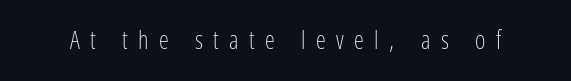
The image shows 25 px text type, upright; set unusually wide letter spacing (+0.42 em), not underlined.
